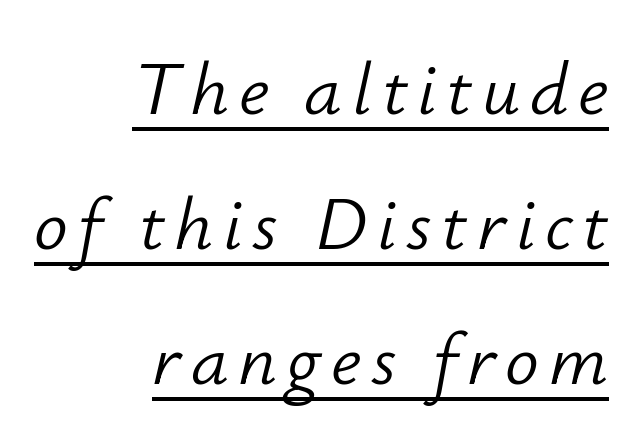
The image shows 75 px light type, italic (leaning right); set right-aligned, line spacing 1.8x, underlined; low stroke contrast and a small x-height.
